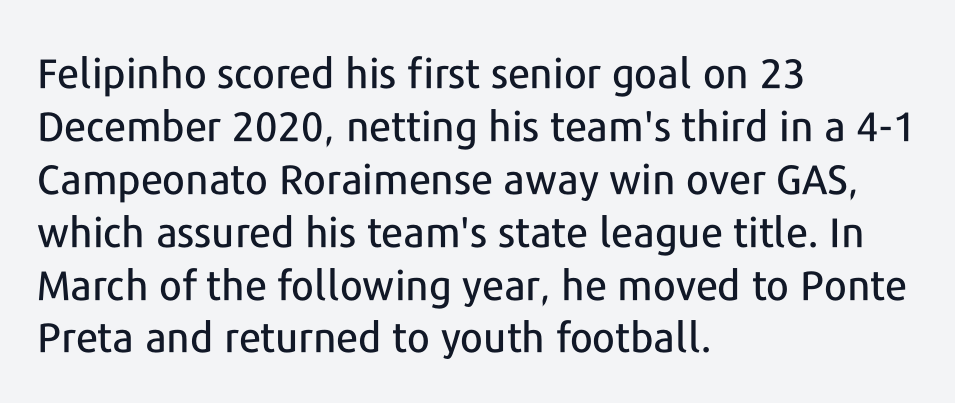
Vertical strokes here are truly vertical. The leading is moderate, giving the passage an even texture. Note the varied advance widths — an 'i' is clearly narrower than an 'm'. Nope, no serifs anywhere on these letters. Observe the ordinary spacing: letters are neighbours, not strangers. These lines stack with their left ends in a neat column.
